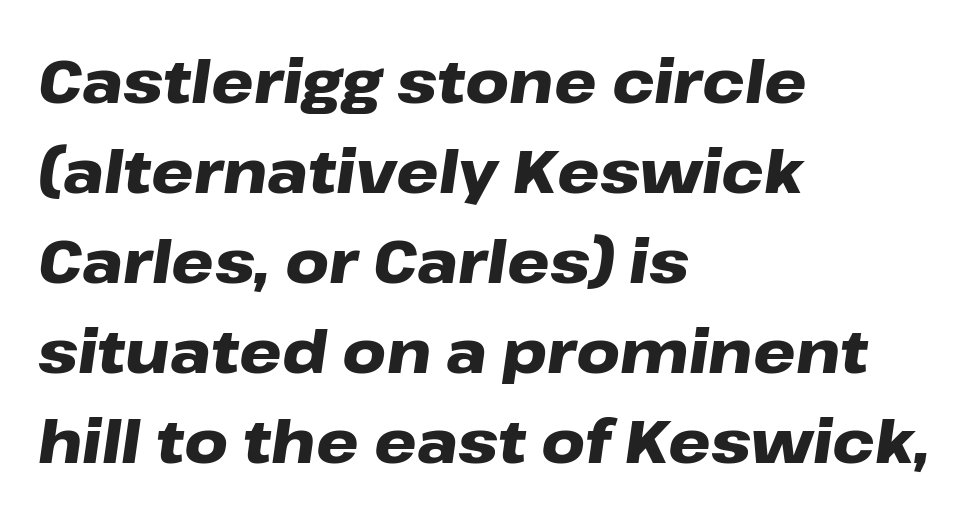
Descenders are the only things crossing below the line. Typeset ragged right — the left edge is the straight one. Caption: bold face, heavy strokes. Nobody touched the tracking dial on this one. Note the varied advance widths — an 'i' is clearly narrower than an 'm'.
